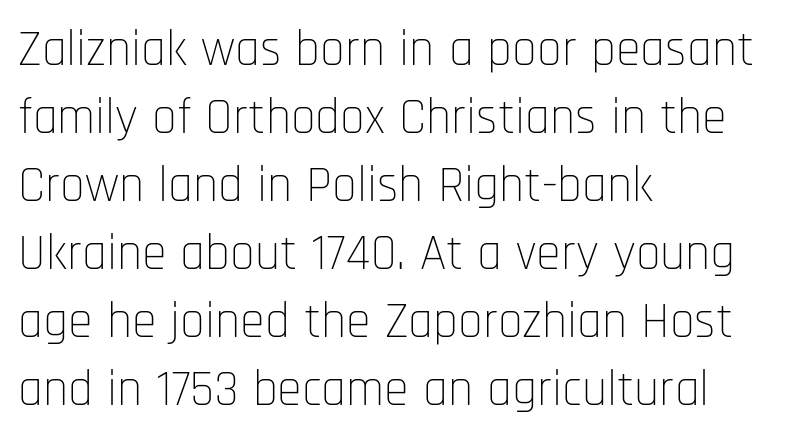
The image shows 50 px thin, condensed sans-serif type, upright; set left-aligned, normal line spacing (1.36x), normal letter spacing, not underlined; low stroke contrast and a large x-height.
